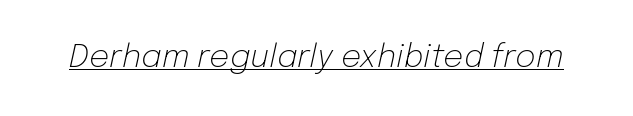
Nothing heavy about these letters — not bold at all. Quick note: italic. The rendering uses natural spacing where letterforms have individual widths. Does a line run under the words? Yes, clearly. Look at the tracking — it's just the regular setting, nothing added.
